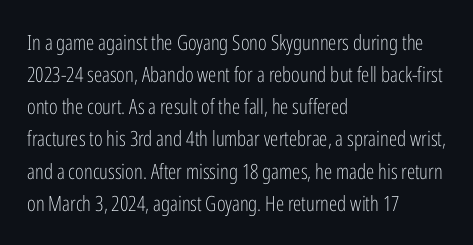
The image shows 21 px text type, upright; set left-aligned, normal line spacing (1.53x), normal letter spacing, not underlined.
